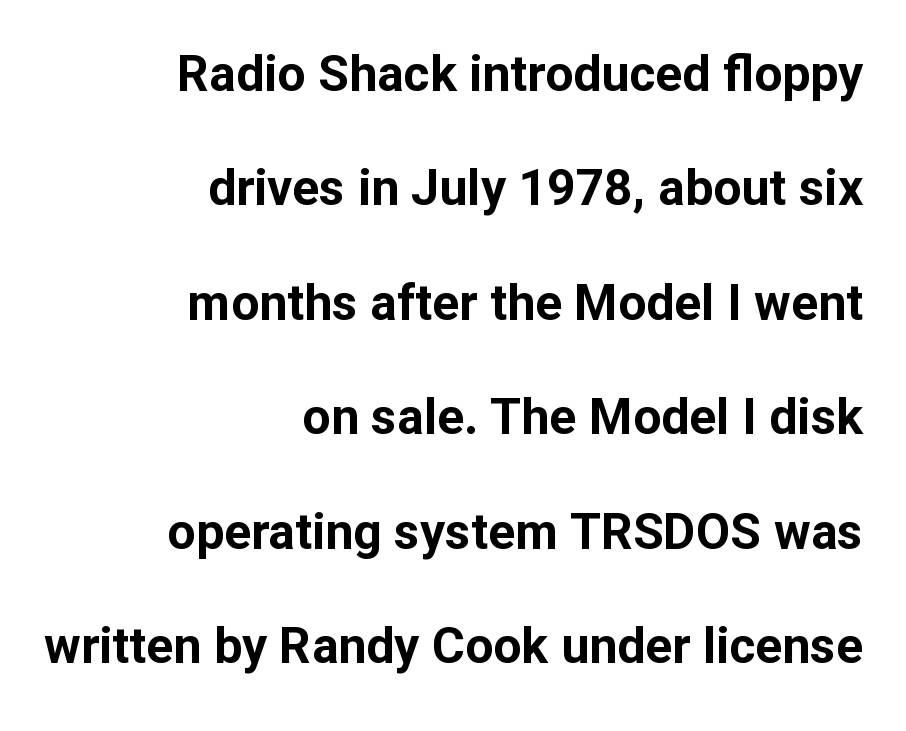
{"serif": "no", "italic": "no", "bold": "yes", "weight": "bold", "width": "normal", "stroke_contrast": "low", "x_height": "medium", "monospaced": "no", "underline": "no", "align": "right", "line_spacing": "loose", "line_spacing_ratio": 2.29, "letter_spacing": "normal", "letter_spacing_em": 0.0, "glyph_px": 50}
